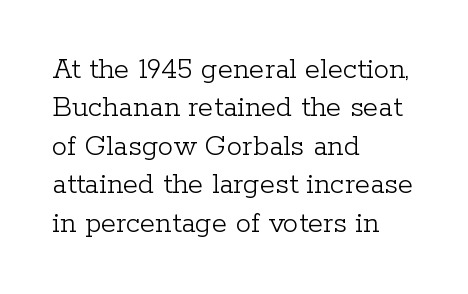
{"serif": "yes", "italic": "no", "bold": "no", "weight": "light", "width": "normal", "stroke_contrast": "low", "x_height": "medium", "monospaced": "no", "underline": "no", "align": "left", "line_spacing_ratio": 1.24, "letter_spacing": "normal", "letter_spacing_em": 0.0, "glyph_px": 31}
